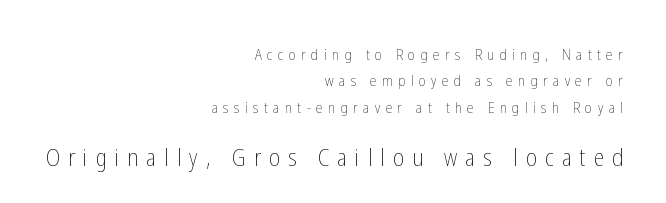
Q: Is the text bold? A: No.
Q: Is the text italic (slanted)? A: No, it is upright.
Q: Is the text underlined? A: No.
Q: How is the paragraph aligned? A: Right-aligned.
Q: Is the spacing between letters normal or unusually wide? A: Unusually wide.
Q: Which block of text is set in a larger size, the first (top) or the second (bottom)? A: The second (bottom) one.
